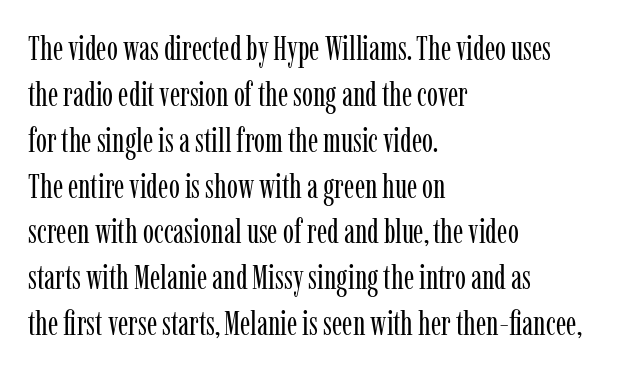
The image shows 33 px regular-weight, condensed serif type, upright; set left-aligned, normal line spacing (1.39x), normal letter spacing, not underlined; low stroke contrast and a medium x-height.
